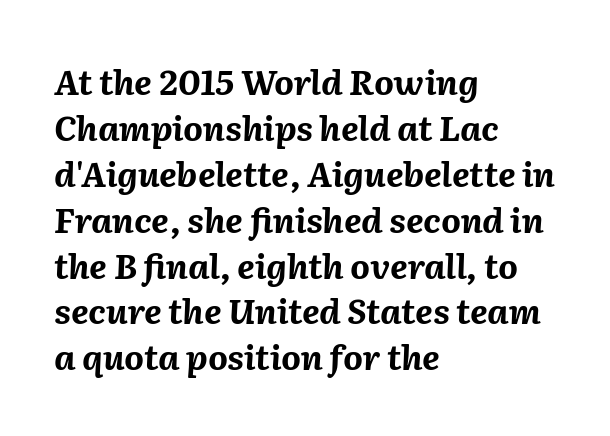
{"italic": "yes", "lean": "right", "slant_degrees": 2, "bold": "yes", "weight": "bold", "width": "normal", "stroke_contrast": "medium", "x_height": "medium", "monospaced": "no", "underline": "no", "align": "left", "line_spacing": "normal", "line_spacing_ratio": 1.35, "letter_spacing": "normal", "letter_spacing_em": 0.0, "glyph_px": 34}
